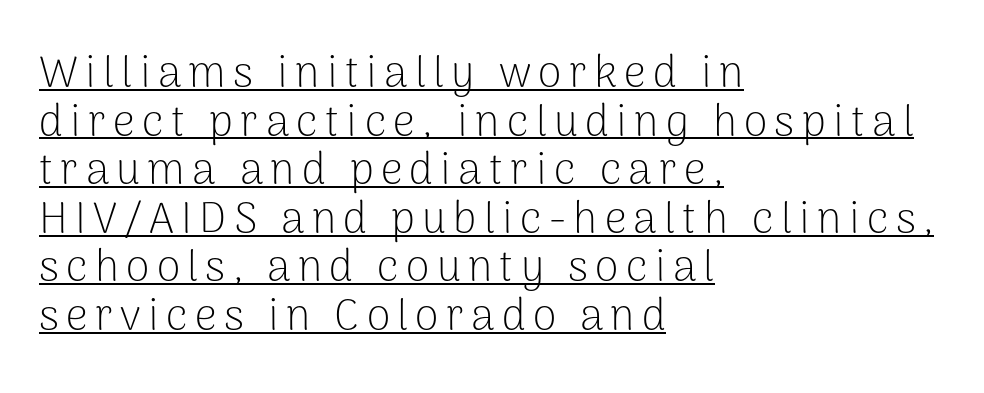
{"serif": "no", "italic": "no", "bold": "no", "weight": "light", "width": "normal", "stroke_contrast": "low", "x_height": "medium", "monospaced": "no", "underline": "yes", "align": "left", "line_spacing": "tight", "line_spacing_ratio": 1.13, "glyph_px": 43}
